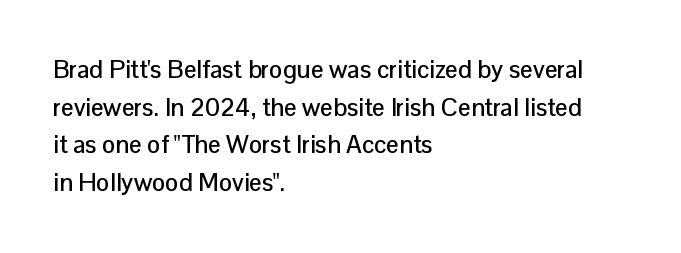
Q: Is the text italic (slanted)? A: No, it is upright.
Q: Is the text underlined? A: No.
Q: How is the paragraph aligned? A: Left-aligned.
Q: Is the spacing between letters normal or unusually wide? A: Normal.
Q: Is the spacing between lines tight, normal or loose? A: Normal.
